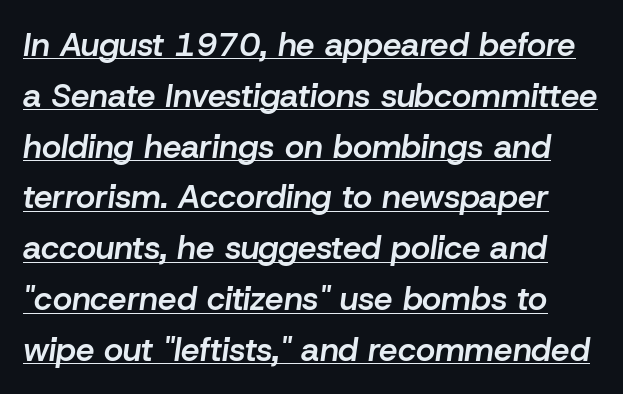
The image shows 33 px semibold type, italic (leaning right); set normal line spacing (1.54x), normal letter spacing, underlined; low stroke contrast and a medium x-height.
